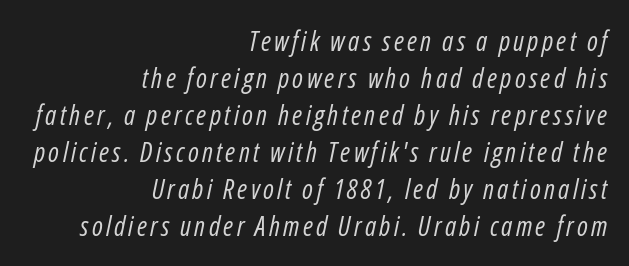
{"italic": "yes", "lean": "right", "slant_degrees": 12, "bold": "no", "underline": "no", "align": "right", "line_spacing": "normal", "line_spacing_ratio": 1.37, "glyph_px": 27}
